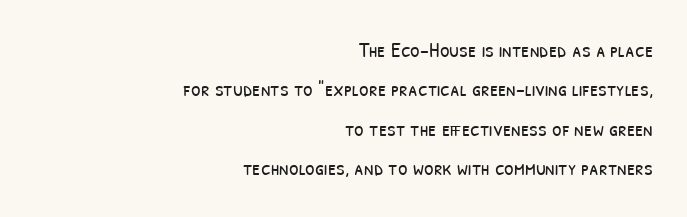
Q: Is the text bold? A: No.
Q: Is the text underlined? A: No.
Q: How is the paragraph aligned? A: Right-aligned.
Q: Is the spacing between letters normal or unusually wide? A: Normal.
